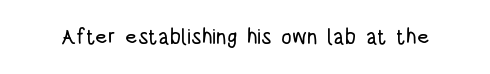
{"italic": "no", "underline": "no", "letter_spacing": "normal", "letter_spacing_em": 0.0, "glyph_px": 21}
